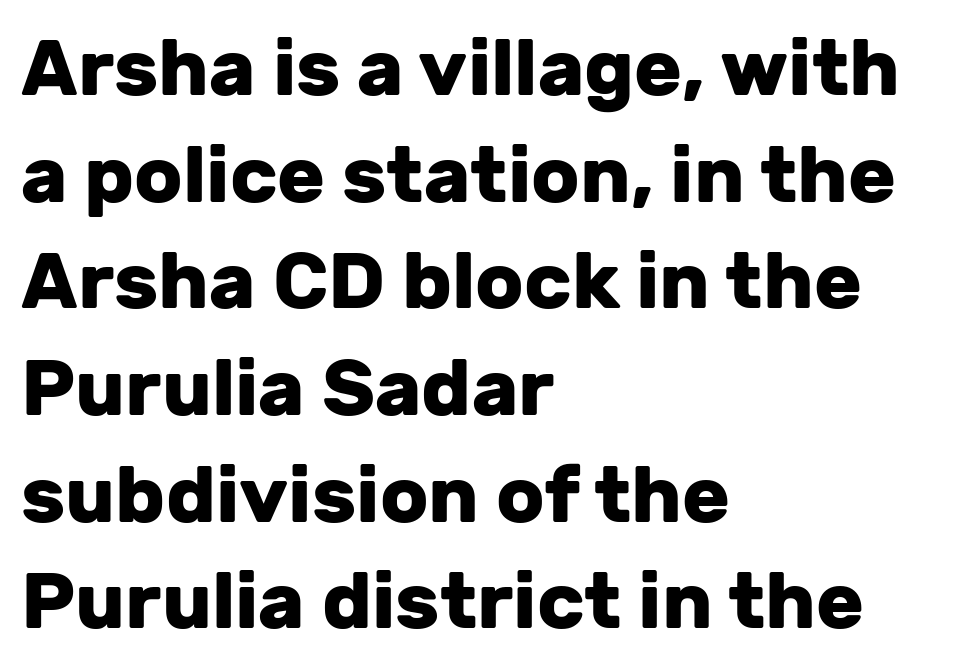
The lines in this sample share a left origin and differ only in where they stop. Spacing between characters is what you'd get straight out of the box. Reading down the column, the eye jumps a familiar distance to each next line. Proportional: the letters do not fall into vertical columns. Nobody drew a line under any word here.
